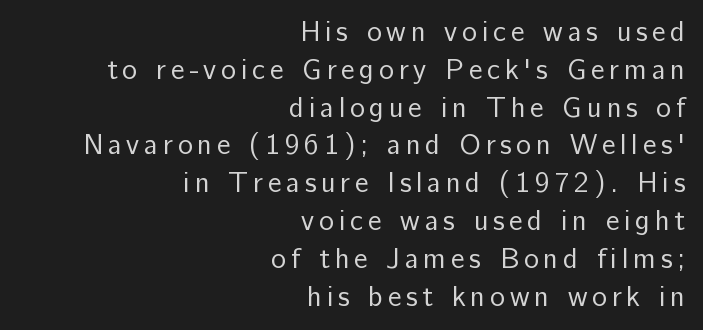
Every character sits straight up, as roman type does. Stroke mass is kept to a normal reading level or below. Is the block centered? No — it sits flush against the right margin. Type style note: lacks serifs. This block has exactly the height ordinary leading produces.
